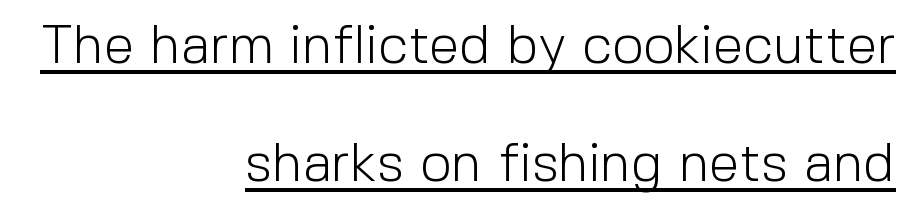
The type sits square on the baseline with zero lean. The letters advance in unequal steps, a hallmark of proportional type. The horizontal fit of the characters is conventional and even. Line ends are locked; line starts wander. The letters carry no serifs — their stems end cleanly without finishing strokes. Stroke mass is kept to a normal reading level or below.
